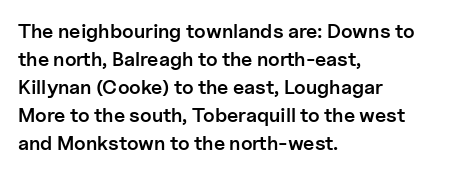
The image shows 20 px text type, upright; set left-aligned, normal line spacing (1.4x), normal letter spacing, not underlined.
